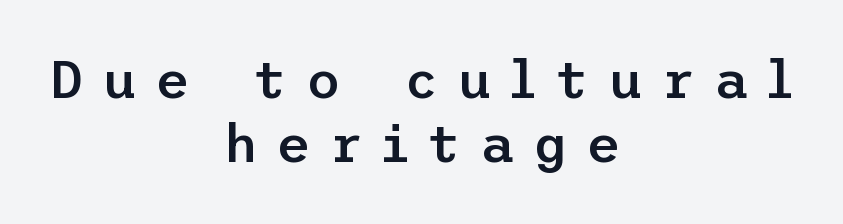
Q: Is the text bold? A: Semi-bold.
Q: Is the text italic (slanted)? A: No, it is upright.
Q: Is the typeface a serif or a sans-serif typeface? A: Sans-serif.
Q: Is the text underlined? A: No.
Q: How is the paragraph aligned? A: Centered.
Q: Is the spacing between letters normal or unusually wide? A: Unusually wide.
Q: Width (condensed, normal, or wide)? A: Normal.
Q: Stroke contrast? A: Low.
Q: x-height? A: Medium.
